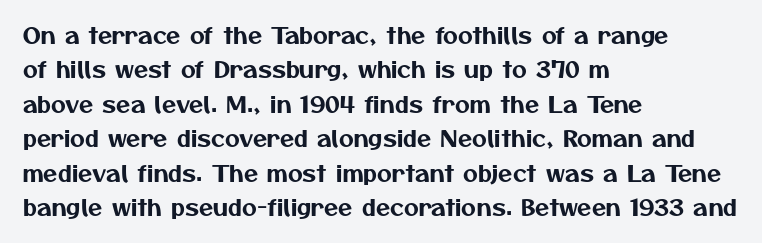
Q: Is the text underlined? A: No.
Q: How is the paragraph aligned? A: Left-aligned.
Q: Is the spacing between letters normal or unusually wide? A: Normal.
Q: Is the spacing between lines tight, normal or loose? A: Normal.
